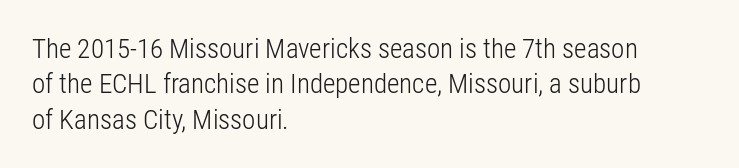
Line beginnings align vertically; line endings do not. The typography opts for an upright posture over an oblique one. Baseline-to-baseline distance is the conventional proportion of letter height. The characters are drawn with everyday or finer stroke widths. Here the glyphs are tracked normally, forming tight word shapes.
